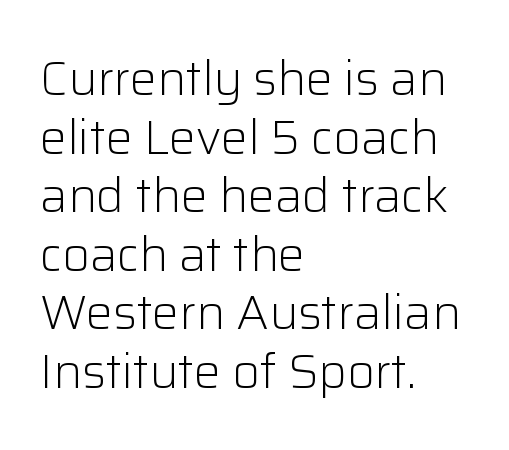
Q: Is the text bold? A: No.
Q: Is the text italic (slanted)? A: No, it is upright.
Q: Is the typeface a serif or a sans-serif typeface? A: Sans-serif.
Q: Is the text underlined? A: No.
Q: How is the paragraph aligned? A: Left-aligned.
Q: Is the spacing between letters normal or unusually wide? A: Normal.
Q: Width (condensed, normal, or wide)? A: Normal.
Q: Stroke contrast? A: Low.
Q: x-height? A: Medium.
Q: Monospaced? A: No.
